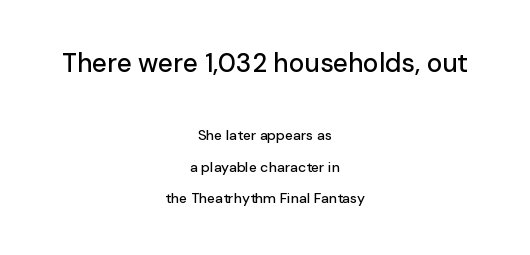
Letter spacing: default. A student would call this center alignment; a typographer would say set centered. Typesetter's note — upper block bumped up in size, lower block left smaller. The space beneath each line is pristine and unruled. Airy leading.
